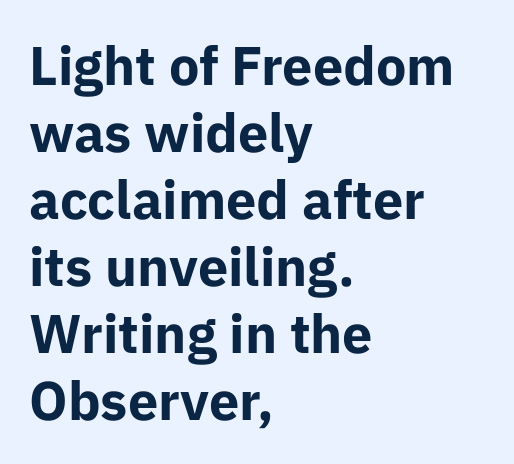
{"serif": "no", "italic": "no", "bold": "yes", "weight": "bold", "width": "normal", "stroke_contrast": "low", "x_height": "medium", "monospaced": "no", "underline": "no", "align": "left", "line_spacing_ratio": 1.24, "letter_spacing": "normal", "letter_spacing_em": 0.0, "glyph_px": 54}
